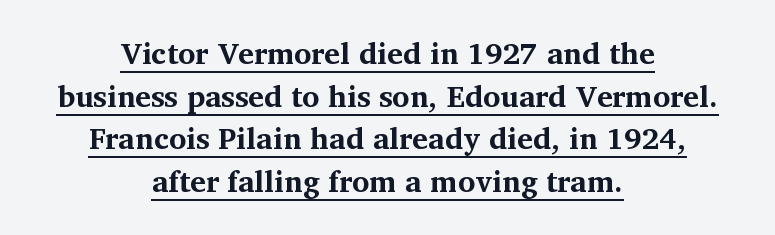
{"serif": "yes", "italic": "no", "bold": "yes", "weight": "bold", "width": "normal", "stroke_contrast": "medium", "x_height": "medium", "monospaced": "no", "underline": "yes", "align": "center", "line_spacing": "normal", "line_spacing_ratio": 1.42, "letter_spacing": "normal", "letter_spacing_em": 0.0, "glyph_px": 30}
